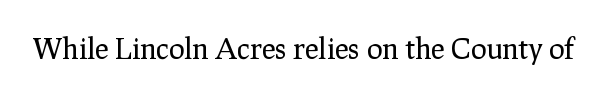
Descender tails drop into unmarked territory. Do the characters align in a grid? No, the font is proportional. Letterform terminals end in serifs throughout the passage. Weight: not bold — regular or lighter. Quick note: not italic, upright.
